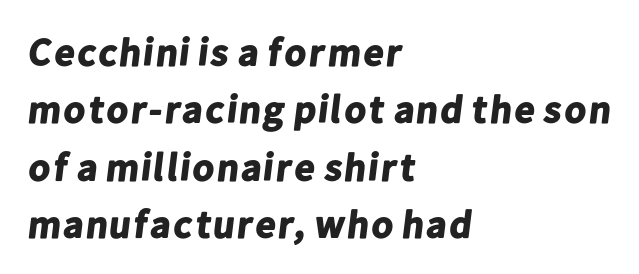
The image shows 39 px bold sans-serif type; set left-aligned, normal line spacing (1.47x), normal letter spacing, not underlined; low stroke contrast and a medium x-height.
